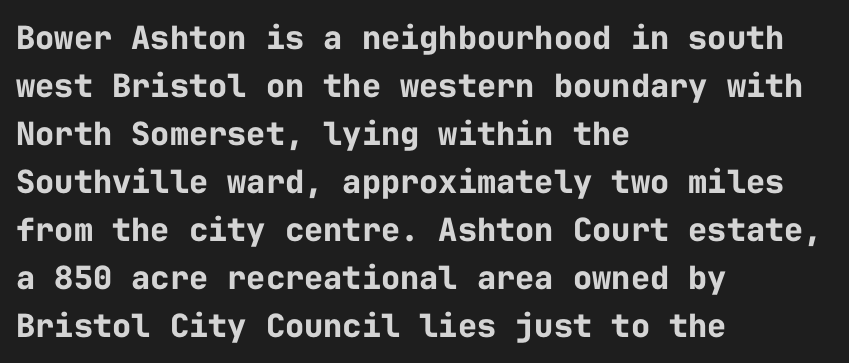
The image shows 32 px bold sans-serif type, upright, monospaced; set left-aligned, normal line spacing (1.5x), normal letter spacing, not underlined; low stroke contrast and a medium x-height.
